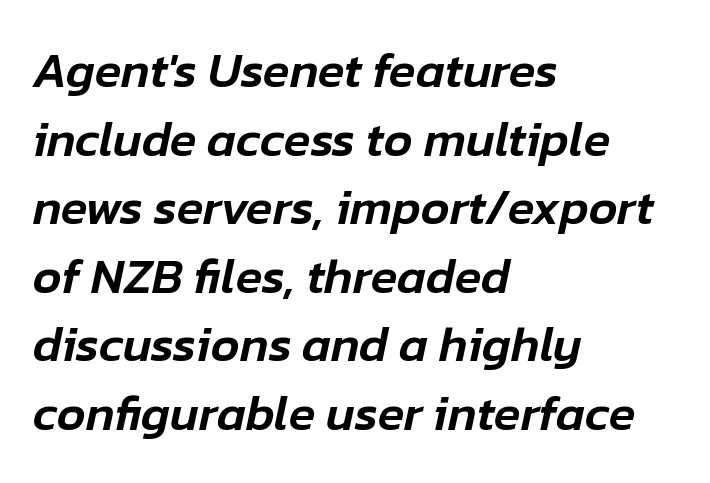
Q: Is the text italic (slanted)? A: Yes, it leans right by about 12 degrees.
Q: Is the text underlined? A: No.
Q: How is the paragraph aligned? A: Left-aligned.
Q: Is the spacing between letters normal or unusually wide? A: Normal.
Q: Is the spacing between lines tight, normal or loose? A: Normal.
Q: Width (condensed, normal, or wide)? A: Normal.
Q: Stroke contrast? A: Low.
Q: x-height? A: Medium.
Q: Monospaced? A: No.
